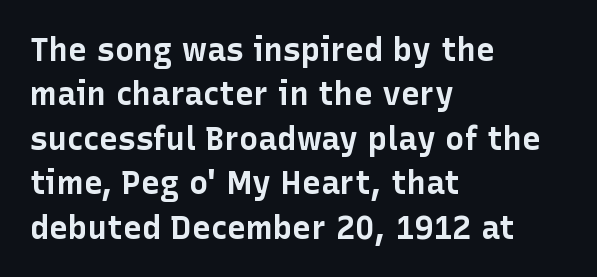
Leading matches the norm, producing a regular column. Nothing sits at the stroke ends, so this counts as sans-serif. Note the varied advance widths — an 'i' is clearly narrower than an 'm'. Just letters on the line, the space beneath them empty. Posture: vertical. The glyphs have the mass of a bold cut.
